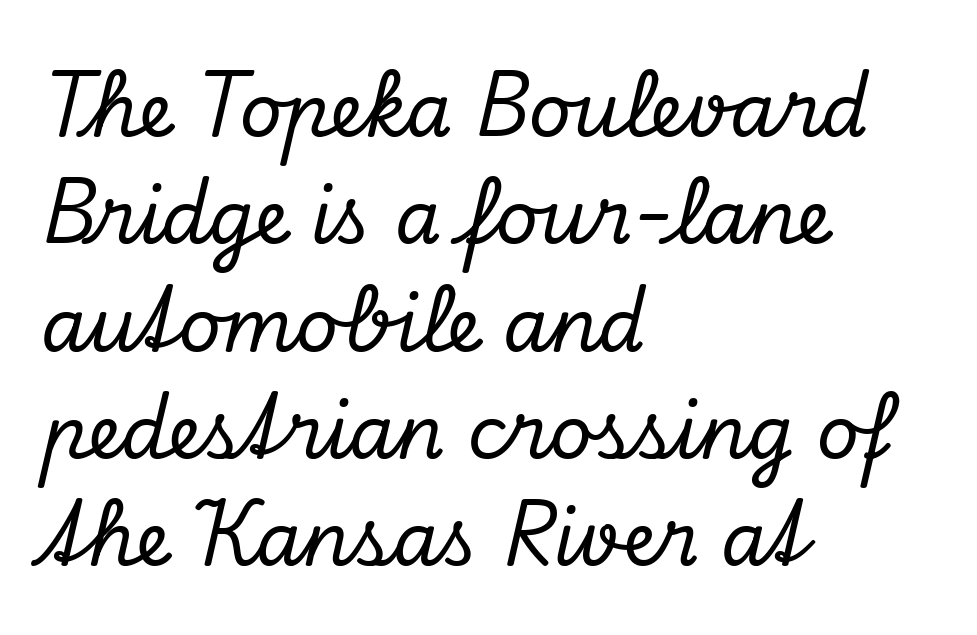
Q: Is the text italic (slanted)? A: Yes, it leans right by about 13 degrees.
Q: Is the typeface a serif or a sans-serif typeface? A: Serif.
Q: Is the text underlined? A: No.
Q: How is the paragraph aligned? A: Left-aligned.
Q: Is the spacing between letters normal or unusually wide? A: Normal.
Q: Is the spacing between lines tight, normal or loose? A: Normal.
Q: Width (condensed, normal, or wide)? A: Normal.
Q: Stroke contrast? A: Low.
Q: x-height? A: Small.
Q: Monospaced? A: No.
